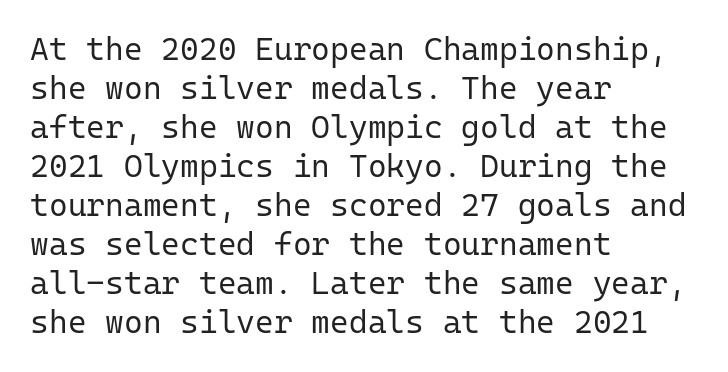
Q: Is the text bold? A: No.
Q: Is the text italic (slanted)? A: No, it is upright.
Q: Is the typeface a serif or a sans-serif typeface? A: Sans-serif.
Q: Is the text underlined? A: No.
Q: How is the paragraph aligned? A: Left-aligned.
Q: Is the spacing between letters normal or unusually wide? A: Normal.
Q: Width (condensed, normal, or wide)? A: Normal.
Q: Stroke contrast? A: Low.
Q: x-height? A: Medium.
Q: Monospaced? A: Yes.
